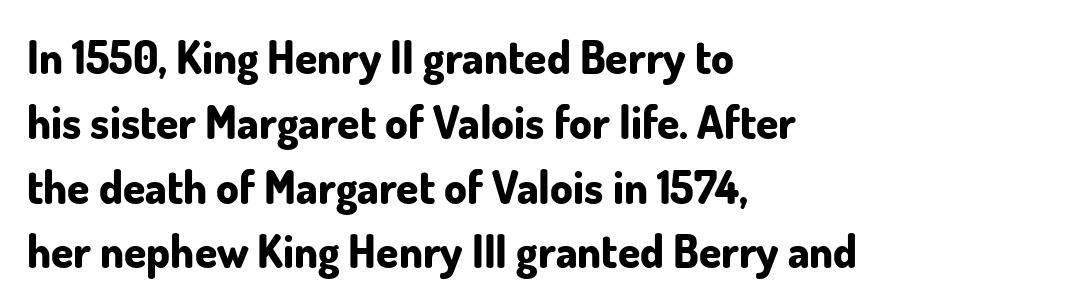
Q: Is the text bold? A: Yes.
Q: Is the text italic (slanted)? A: No, it is upright.
Q: Is the typeface a serif or a sans-serif typeface? A: Sans-serif.
Q: Is the text underlined? A: No.
Q: How is the paragraph aligned? A: Left-aligned.
Q: Is the spacing between letters normal or unusually wide? A: Normal.
Q: Is the spacing between lines tight, normal or loose? A: Normal.
Q: Width (condensed, normal, or wide)? A: Normal.
Q: Stroke contrast? A: Low.
Q: x-height? A: Small.
Q: Monospaced? A: No.
